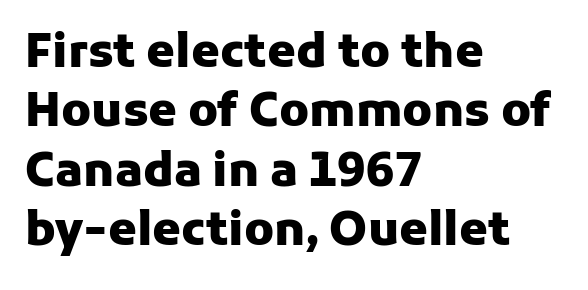
The block of text has a typical density, with ordinary space between rows. Looks like regular typesetting: each glyph gets only the width it needs. I'd describe the lettering as bold — thick and assertive. Posture: upright roman.
